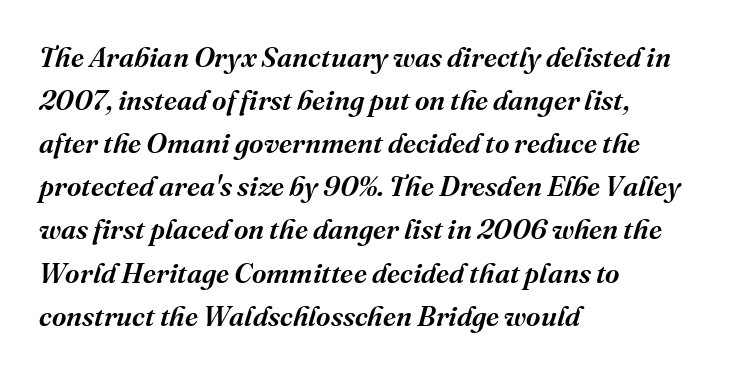
{"serif": "yes", "italic": "yes", "lean": "right", "slant_degrees": 16, "bold": "semi", "weight": "semibold", "width": "normal", "stroke_contrast": "medium", "x_height": "medium", "monospaced": "no", "underline": "no", "align": "left", "line_spacing": "normal", "line_spacing_ratio": 1.54, "letter_spacing": "normal", "letter_spacing_em": 0.0, "glyph_px": 28}
